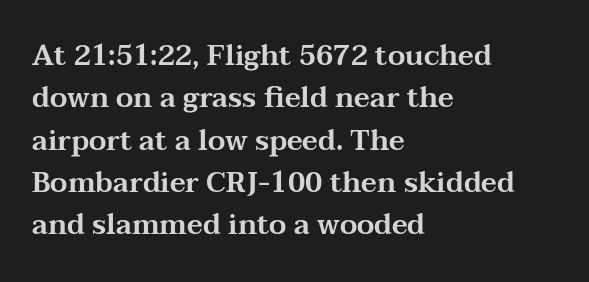
Q: Is the text italic (slanted)? A: No, it is upright.
Q: Is the typeface a serif or a sans-serif typeface? A: Serif.
Q: Is the text underlined? A: No.
Q: How is the paragraph aligned? A: Left-aligned.
Q: Is the spacing between letters normal or unusually wide? A: Normal.
Q: Is the spacing between lines tight, normal or loose? A: Normal.
Q: Width (condensed, normal, or wide)? A: Wide.
Q: Stroke contrast? A: Medium.
Q: x-height? A: Medium.
Q: Monospaced? A: No.
